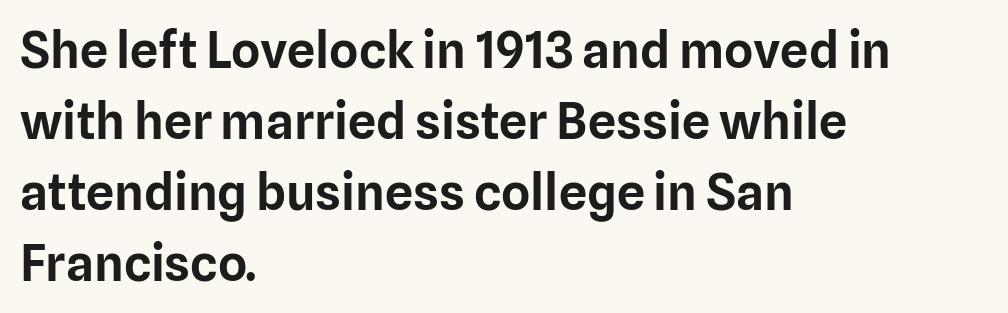
Q: Is the text italic (slanted)? A: No, it is upright.
Q: Is the typeface a serif or a sans-serif typeface? A: Sans-serif.
Q: Is the text underlined? A: No.
Q: How is the paragraph aligned? A: Left-aligned.
Q: Is the spacing between letters normal or unusually wide? A: Normal.
Q: Is the spacing between lines tight, normal or loose? A: Normal.
Q: Width (condensed, normal, or wide)? A: Normal.
Q: Stroke contrast? A: Low.
Q: x-height? A: Medium.
Q: Monospaced? A: No.
